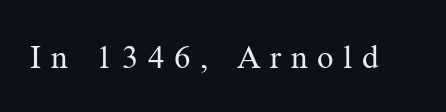
{"serif": "yes", "italic": "no", "bold": "no", "weight": "regular", "width": "normal", "stroke_contrast": "medium", "x_height": "medium", "monospaced": "no", "underline": "no", "letter_spacing": "wide", "letter_spacing_em": 0.29, "glyph_px": 33}
